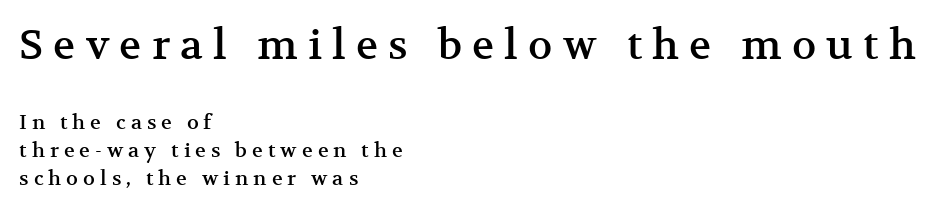
Q: Is the text italic (slanted)? A: No, it is upright.
Q: Is the typeface a serif or a sans-serif typeface? A: Serif.
Q: Is the text underlined? A: No.
Q: How is the paragraph aligned? A: Left-aligned.
Q: Is the spacing between letters normal or unusually wide? A: Unusually wide.
Q: Is the spacing between lines tight, normal or loose? A: Normal.
Q: Which block of text is set in a larger size, the first (top) or the second (bottom)? A: The first (top) one.
Q: Width (condensed, normal, or wide)? A: Normal.
Q: Stroke contrast? A: Medium.
Q: x-height? A: Medium.
Q: Monospaced? A: No.
